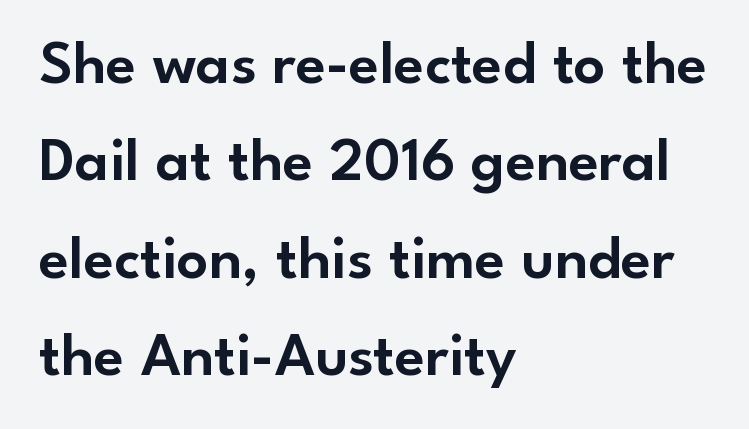
The image shows 62 px sans-serif type, upright; set left-aligned, normal line spacing (1.57x), normal letter spacing, not underlined; low stroke contrast and a small x-height.
